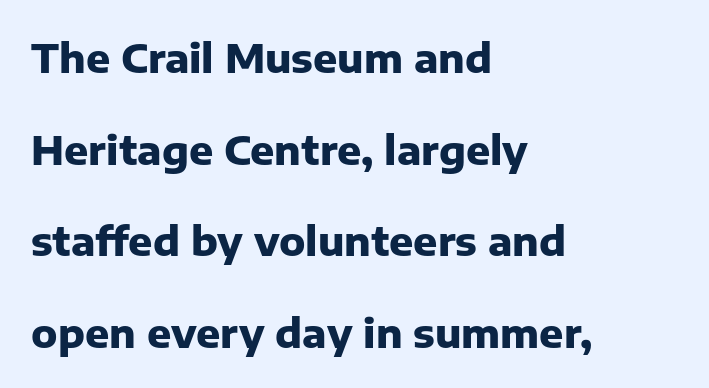
Designer's note — italics off, roman on. All the whitespace from short lines collects on the right. Horizontal bands of white between lines are thick stripes. What stands out about the letter spacing? Nothing — it is the standard amount.
